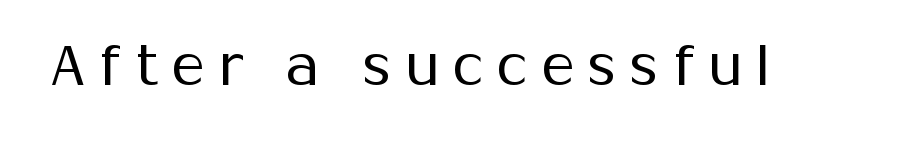
Vertical stems look standard width or narrower in stroke. Caption: expanded tracking, letters set apart. Looks like regular typesetting: each glyph gets only the width it needs. In terms of letterform style, serifs are entirely absent.
